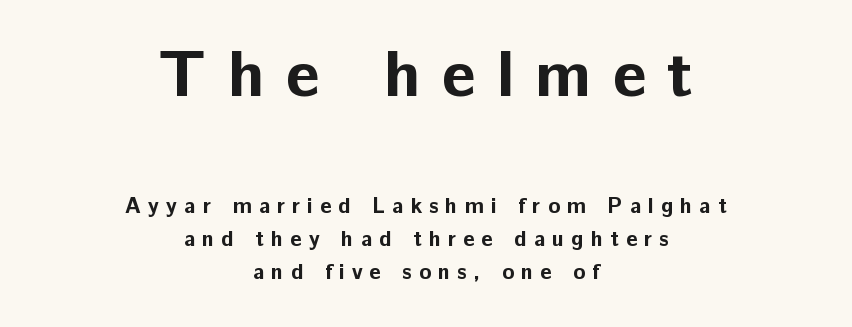
{"serif": "no", "italic": "no", "bold": "yes", "weight": "bold", "width": "normal", "stroke_contrast": "low", "x_height": "medium", "monospaced": "no", "underline": "no", "align": "center", "line_spacing": "normal", "line_spacing_ratio": 1.5, "letter_spacing": "wide", "letter_spacing_em": 0.32, "larger_block": "first", "size_ratio": 3.0, "glyph_px": 66}
